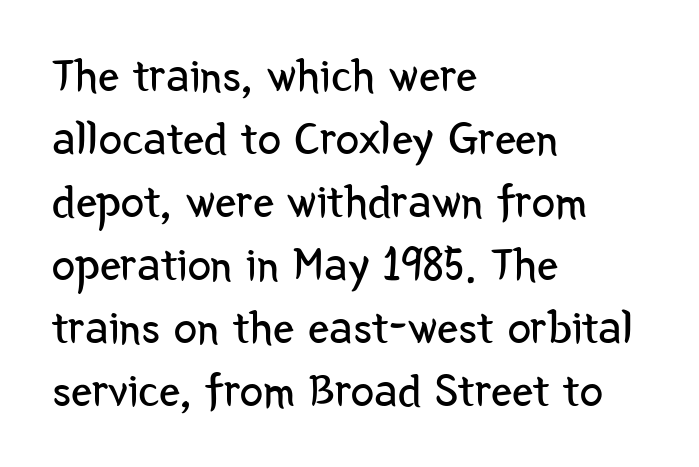
Q: Is the text bold? A: No.
Q: Is the text italic (slanted)? A: No, it is upright.
Q: Is the typeface a serif or a sans-serif typeface? A: Sans-serif.
Q: Is the text underlined? A: No.
Q: How is the paragraph aligned? A: Left-aligned.
Q: Is the spacing between letters normal or unusually wide? A: Normal.
Q: Is the spacing between lines tight, normal or loose? A: Normal.
Q: Width (condensed, normal, or wide)? A: Condensed.
Q: Stroke contrast? A: Low.
Q: x-height? A: Medium.
Q: Monospaced? A: No.
